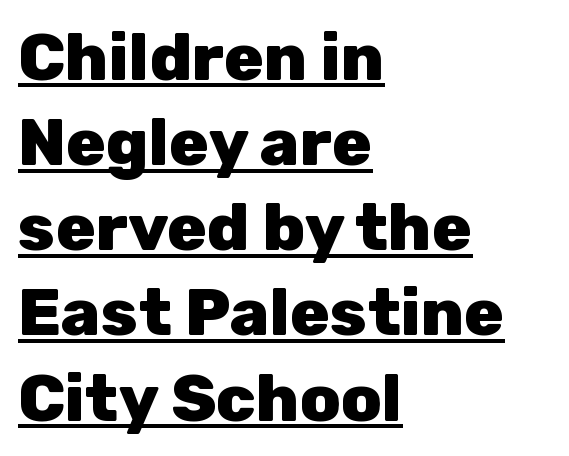
The image shows 66 px heavy sans-serif type, upright; set left-aligned, normal line spacing (1.29x), normal letter spacing, underlined; low stroke contrast and a medium x-height.
